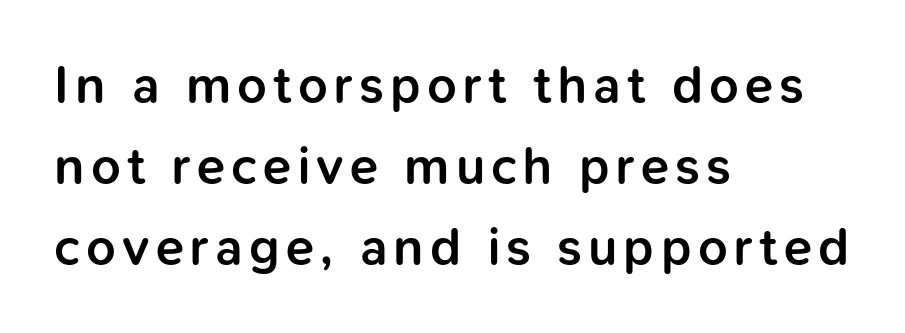
Has an underline been added? It has not. Heft: intermediate — a semibold. The paragraph shown leans on its left margin. Do the characters align in a grid? No, the font is proportional.
